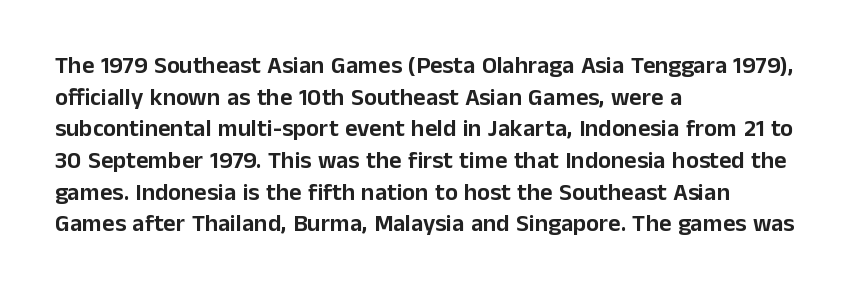
The letterforms sit shoulder to shoulder at normal distance. In terms of leading, this rendering sits right in the middle. The rendering anchors every line to the left-hand side. Style check: upright.
